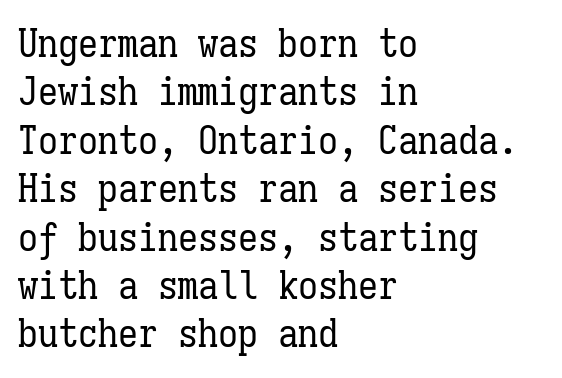
Q: Is the text bold? A: No.
Q: Is the text italic (slanted)? A: No, it is upright.
Q: Is the text underlined? A: No.
Q: How is the paragraph aligned? A: Left-aligned.
Q: Is the spacing between letters normal or unusually wide? A: Normal.
Q: Width (condensed, normal, or wide)? A: Condensed.
Q: Stroke contrast? A: Low.
Q: x-height? A: Medium.
Q: Monospaced? A: Yes.
